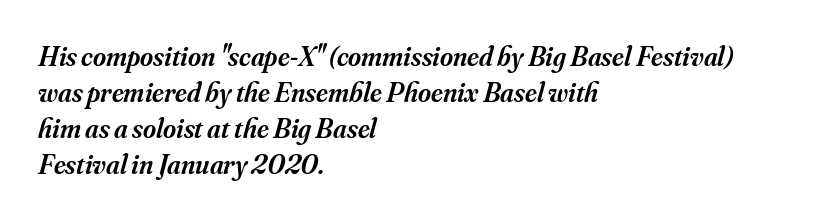
The area under the type is left untouched. Posture: slanted. Are there feet on the stems? There are — it's a serif. Compared with a centered layout, this one pins lines to the left instead. Vertically, the passage feels balanced, rows spaced as you'd expect. No extra tracking has been applied to these lines.
